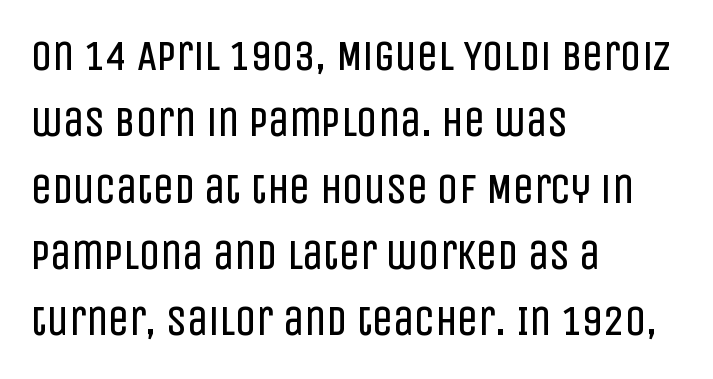
Q: Is the text bold? A: No.
Q: Is the text italic (slanted)? A: No, it is upright.
Q: Is the typeface a serif or a sans-serif typeface? A: Sans-serif.
Q: Is the text underlined? A: No.
Q: How is the paragraph aligned? A: Left-aligned.
Q: Is the spacing between letters normal or unusually wide? A: Normal.
Q: Is the spacing between lines tight, normal or loose? A: Normal.
Q: Width (condensed, normal, or wide)? A: Condensed.
Q: Stroke contrast? A: Low.
Q: x-height? A: Large.
Q: Monospaced? A: No.
